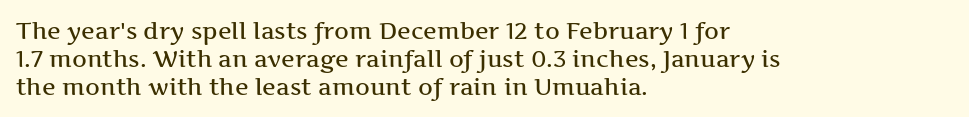
{"italic": "no", "underline": "no", "align": "left", "line_spacing_ratio": 1.21, "letter_spacing": "normal", "letter_spacing_em": 0.0, "glyph_px": 23}
